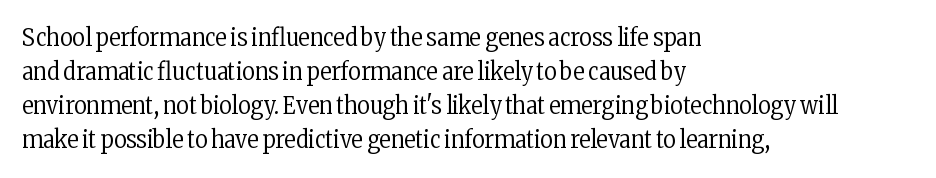
Q: Is the text bold? A: No.
Q: Is the text italic (slanted)? A: No, it is upright.
Q: Is the text underlined? A: No.
Q: How is the paragraph aligned? A: Left-aligned.
Q: Is the spacing between letters normal or unusually wide? A: Normal.
Q: Is the spacing between lines tight, normal or loose? A: Normal.
